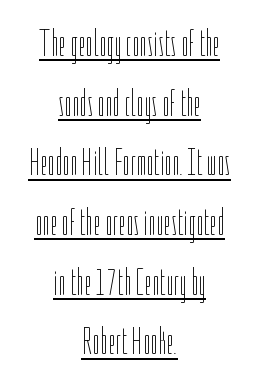
Q: Is the text bold? A: No.
Q: Is the text italic (slanted)? A: No, it is upright.
Q: Is the text underlined? A: Yes.
Q: How is the paragraph aligned? A: Centered.
Q: Is the spacing between letters normal or unusually wide? A: Normal.
Q: Is the spacing between lines tight, normal or loose? A: Normal.
Q: Width (condensed, normal, or wide)? A: Condensed.
Q: Stroke contrast? A: Low.
Q: x-height? A: Medium.
Q: Monospaced? A: No.
